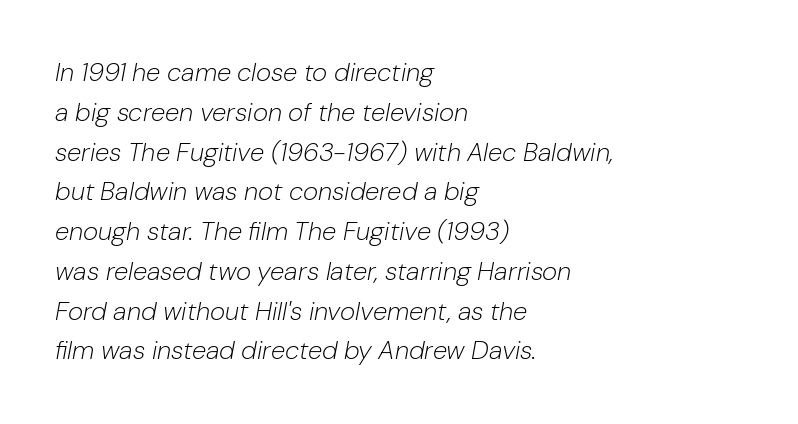
Q: Is the text bold? A: No.
Q: Is the text italic (slanted)? A: Yes, it leans right by about 10 degrees.
Q: Is the text underlined? A: No.
Q: How is the paragraph aligned? A: Left-aligned.
Q: Is the spacing between letters normal or unusually wide? A: Normal.
Q: Is the spacing between lines tight, normal or loose? A: Normal.
